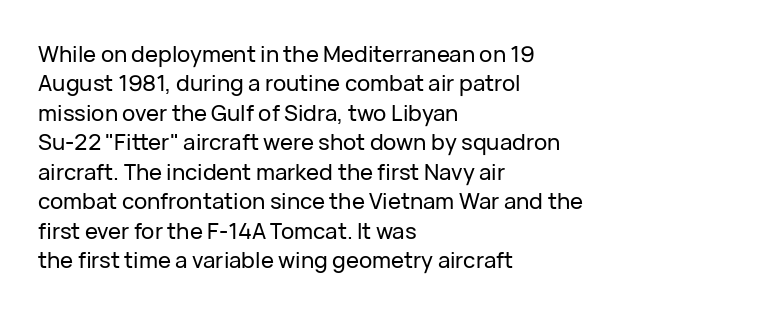
The image shows 22 px text type, upright; set left-aligned, normal line spacing (1.34x), normal letter spacing, not underlined.
